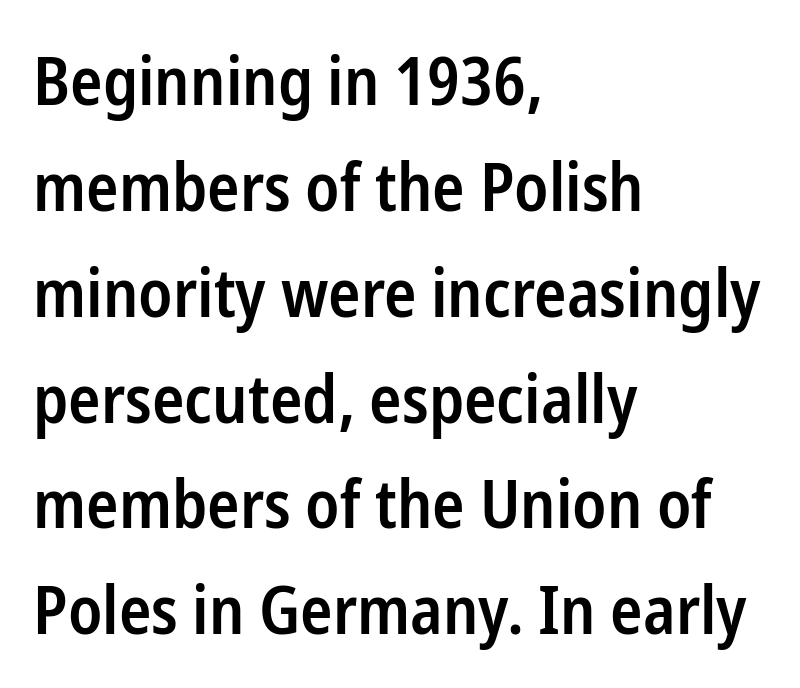
The image shows 67 px semibold, condensed sans-serif type, upright; set left-aligned, normal line spacing (1.58x), normal letter spacing, not underlined; low stroke contrast and a medium x-height.
